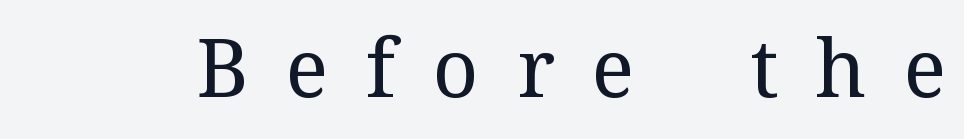
Q: Is the text bold? A: No.
Q: Is the text italic (slanted)? A: No, it is upright.
Q: Is the typeface a serif or a sans-serif typeface? A: Serif.
Q: Is the text underlined? A: No.
Q: Is the spacing between letters normal or unusually wide? A: Unusually wide.
Q: Width (condensed, normal, or wide)? A: Normal.
Q: Stroke contrast? A: Medium.
Q: x-height? A: Medium.
Q: Monospaced? A: No.
